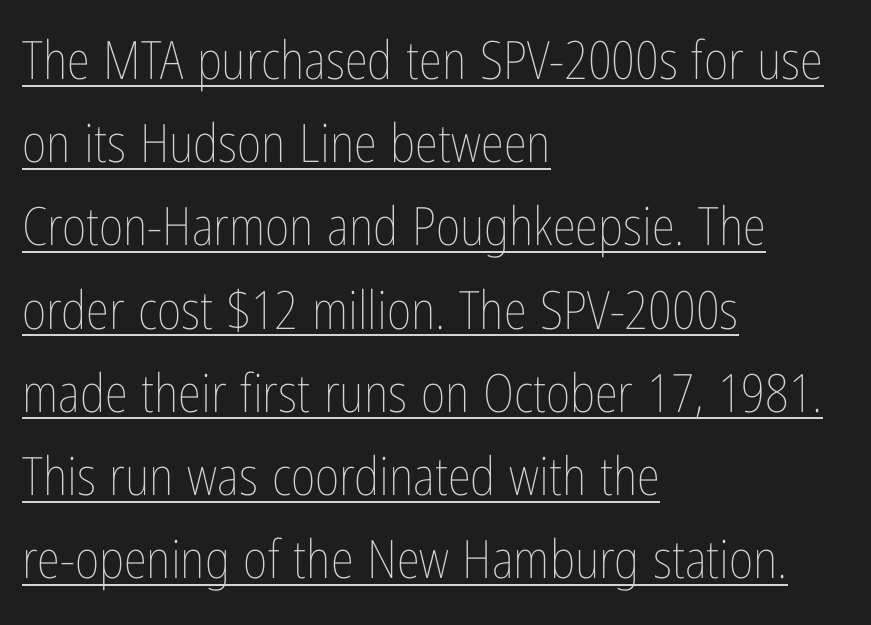
The image shows 53 px thin, condensed type, upright; set left-aligned, normal line spacing (1.57x), normal letter spacing, underlined; low stroke contrast and a medium x-height.
